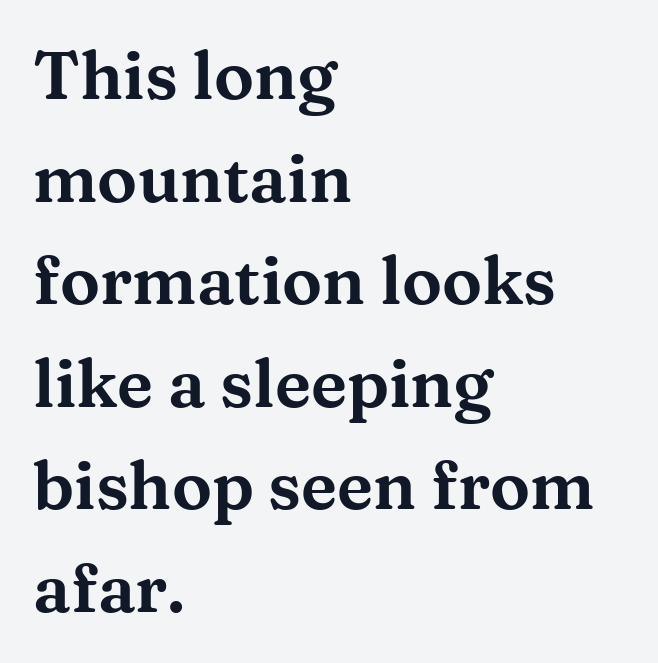
The image shows 67 px wide serif type, upright; set left-aligned, normal line spacing (1.53x), normal letter spacing, not underlined; medium stroke contrast and a medium x-height.
